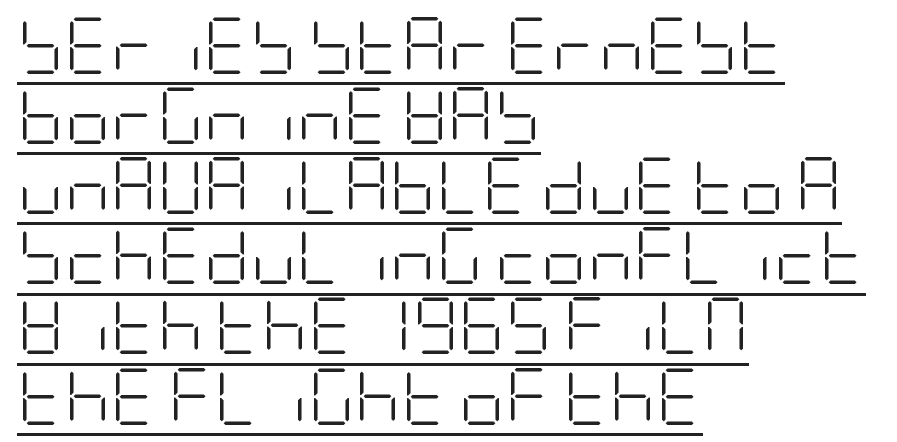
Q: Is the text bold? A: No.
Q: Is the text italic (slanted)? A: No, it is upright.
Q: Is the typeface a serif or a sans-serif typeface? A: Sans-serif.
Q: Is the text underlined? A: Yes.
Q: How is the paragraph aligned? A: Left-aligned.
Q: Is the spacing between letters normal or unusually wide? A: Normal.
Q: Width (condensed, normal, or wide)? A: Condensed.
Q: Stroke contrast? A: Low.
Q: x-height? A: Large.
